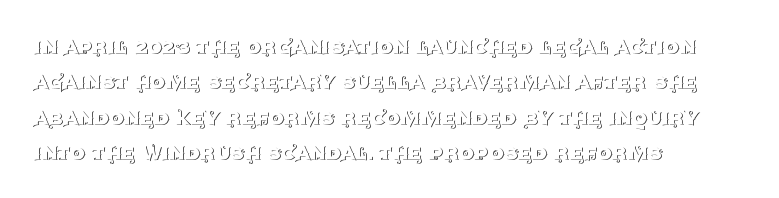
Q: Is the text bold? A: No.
Q: Is the text italic (slanted)? A: No, it is upright.
Q: Is the text underlined? A: No.
Q: How is the paragraph aligned? A: Left-aligned.
Q: Is the spacing between letters normal or unusually wide? A: Normal.
Q: Is the spacing between lines tight, normal or loose? A: Normal.
